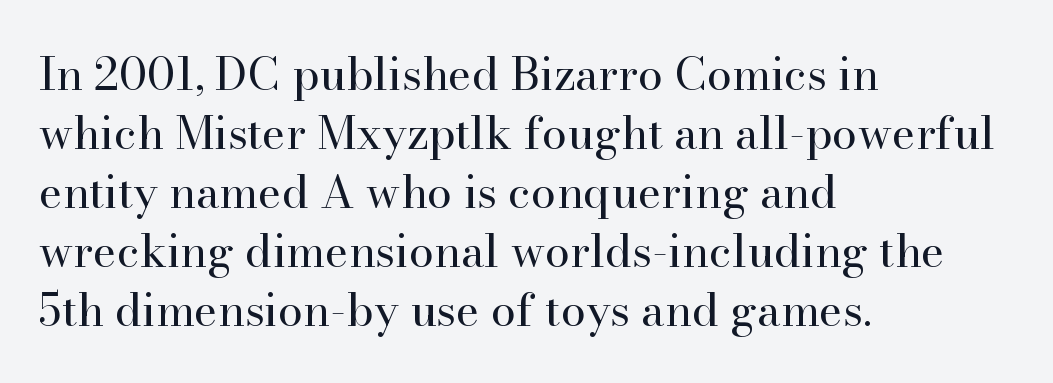
Every row of glyphs begins at an identical x-position on the left. The lines sit at an ordinary, default distance from one another. The passage shown is typed in a proportional face where columns would drift. Does extra space separate the letters? No, they use regular spacing. Every character sits straight up, as roman type does.
